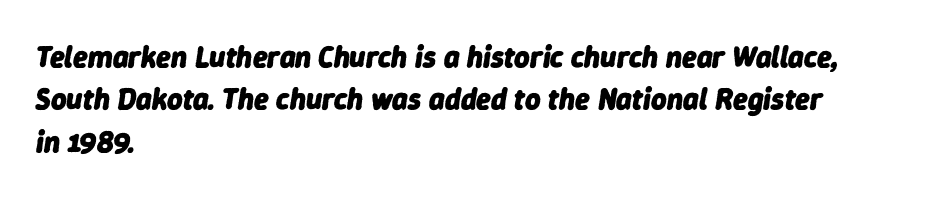
How would I describe the line gaps? Plain and ordinary. The font is running at its bold setting. There's an unmistakable incline to the writing here. The foot of each line stays bare and open.
